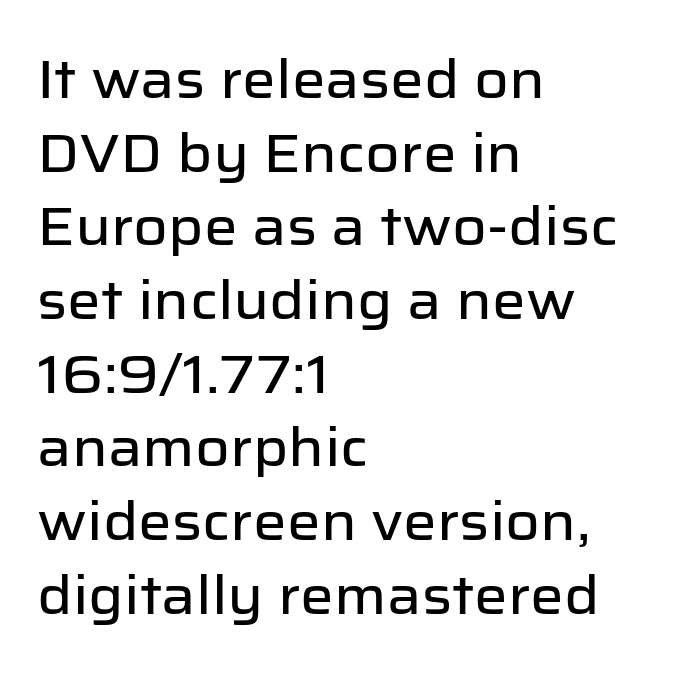
{"serif": "no", "italic": "no", "width": "normal", "stroke_contrast": "low", "x_height": "medium", "monospaced": "no", "underline": "no", "align": "left", "line_spacing": "normal", "line_spacing_ratio": 1.39, "letter_spacing": "normal", "letter_spacing_em": 0.0, "glyph_px": 53}
